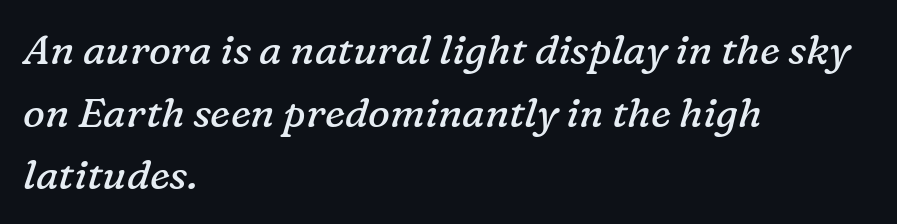
{"serif": "yes", "italic": "yes", "lean": "right", "slant_degrees": 16, "bold": "no", "weight": "regular", "width": "normal", "stroke_contrast": "low", "x_height": "medium", "monospaced": "no", "underline": "no", "align": "left", "line_spacing": "normal", "line_spacing_ratio": 1.53, "letter_spacing": "normal", "letter_spacing_em": 0.0, "glyph_px": 41}
